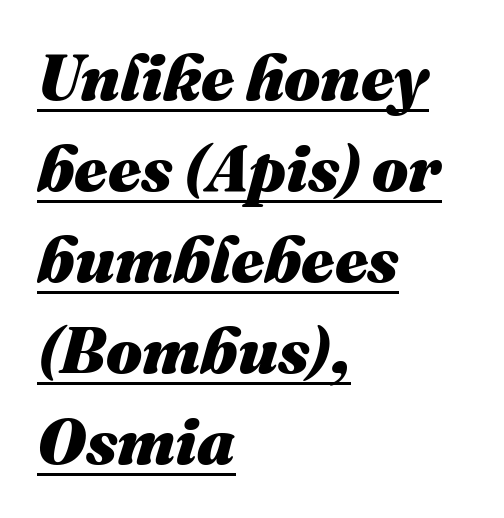
Q: Is the text bold? A: Yes.
Q: Is the text italic (slanted)? A: Yes, it leans right by about 16 degrees.
Q: Is the text underlined? A: Yes.
Q: How is the paragraph aligned? A: Left-aligned.
Q: Is the spacing between letters normal or unusually wide? A: Normal.
Q: Is the spacing between lines tight, normal or loose? A: Normal.
Q: Width (condensed, normal, or wide)? A: Normal.
Q: Stroke contrast? A: Medium.
Q: x-height? A: Medium.
Q: Monospaced? A: No.
